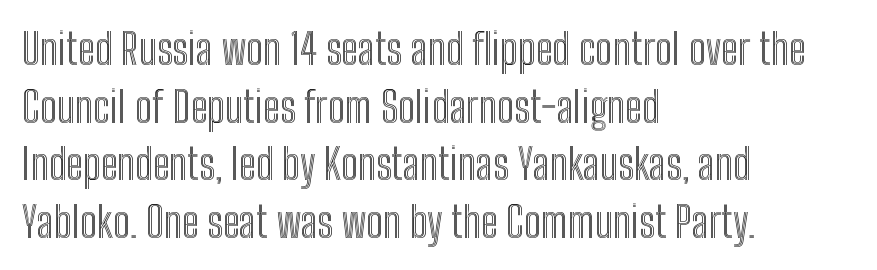
Q: Is the text italic (slanted)? A: No, it is upright.
Q: Is the text underlined? A: No.
Q: How is the paragraph aligned? A: Left-aligned.
Q: Is the spacing between letters normal or unusually wide? A: Normal.
Q: Is the spacing between lines tight, normal or loose? A: Normal.
Q: Width (condensed, normal, or wide)? A: Condensed.
Q: x-height? A: Medium.
Q: Monospaced? A: No.
